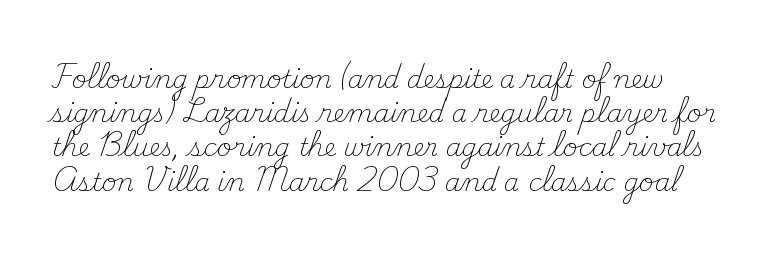
Q: Is the text bold? A: No.
Q: Is the text italic (slanted)? A: Yes.
Q: Is the text underlined? A: No.
Q: Is the spacing between letters normal or unusually wide? A: Normal.
Q: Is the spacing between lines tight, normal or loose? A: Normal.
